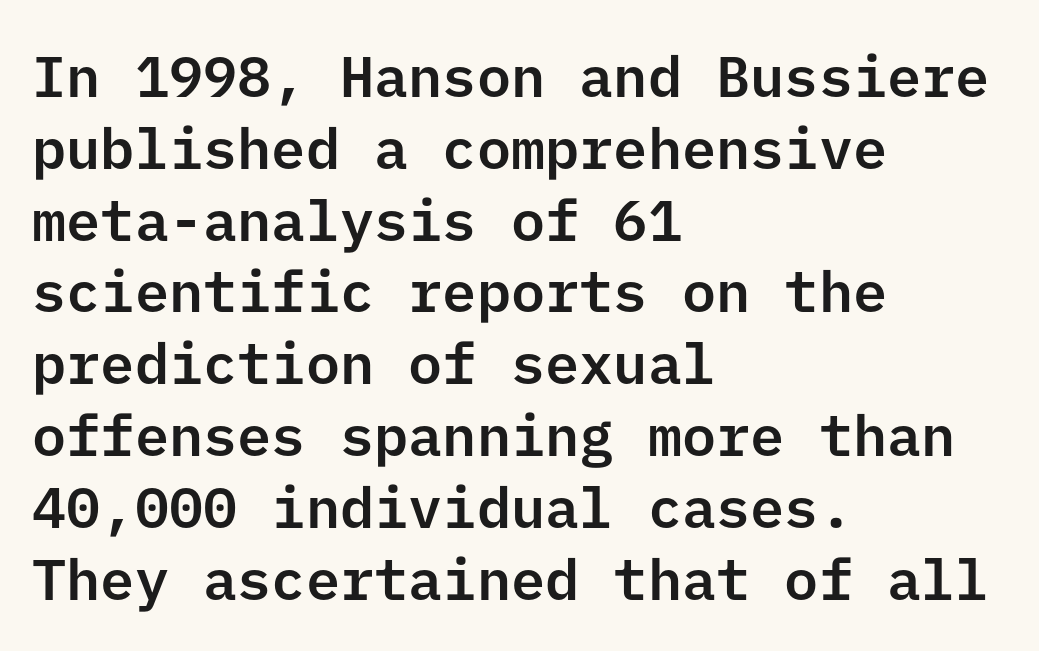
The image shows 57 px sans-serif type, upright; set left-aligned, normal line spacing (1.26x), normal letter spacing, not underlined; low stroke contrast and a medium x-height.
